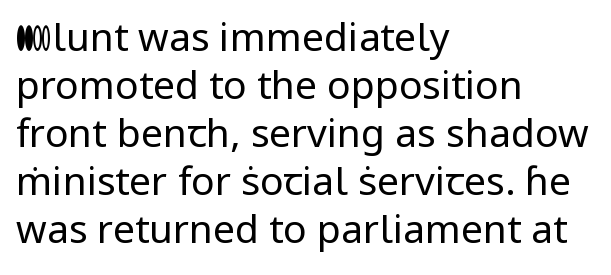
{"serif": "no", "italic": "no", "bold": "no", "weight": "regular", "width": "normal", "stroke_contrast": "low", "x_height": "medium", "monospaced": "no", "underline": "no", "align": "left", "line_spacing_ratio": 1.23, "letter_spacing": "normal", "letter_spacing_em": 0.0, "glyph_px": 39}
